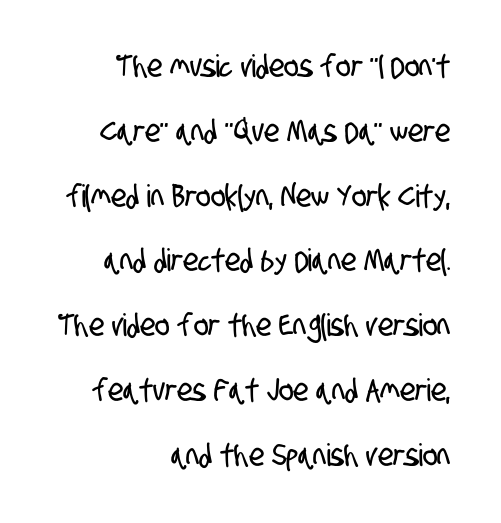
{"serif": "no", "width": "condensed", "stroke_contrast": "low", "x_height": "large", "monospaced": "no", "underline": "no", "align": "right", "line_spacing": "loose", "line_spacing_ratio": 2.09, "letter_spacing": "normal", "letter_spacing_em": 0.0, "glyph_px": 31}
